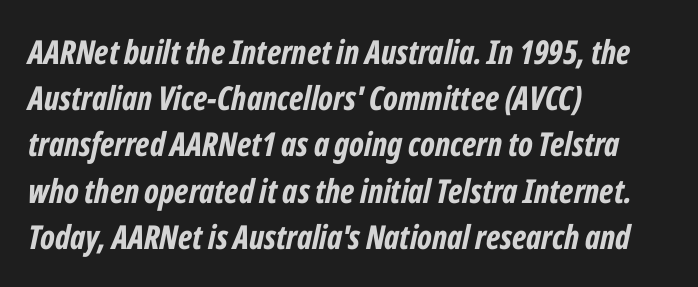
The image shows 33 px bold, condensed type, italic (leaning right); set left-aligned, normal line spacing (1.4x), normal letter spacing, not underlined; low stroke contrast and a medium x-height.
